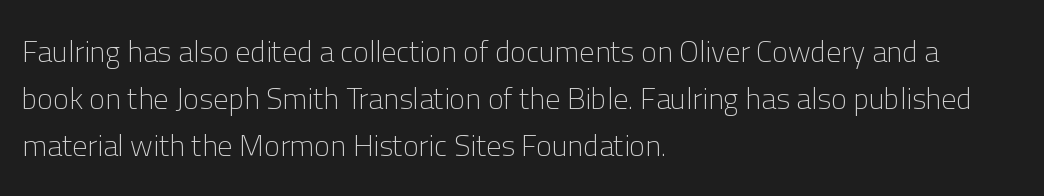
Q: Is the text bold? A: No.
Q: Is the text italic (slanted)? A: No, it is upright.
Q: Is the typeface a serif or a sans-serif typeface? A: Sans-serif.
Q: Is the text underlined? A: No.
Q: How is the paragraph aligned? A: Left-aligned.
Q: Is the spacing between letters normal or unusually wide? A: Normal.
Q: Is the spacing between lines tight, normal or loose? A: Normal.
Q: Width (condensed, normal, or wide)? A: Normal.
Q: Stroke contrast? A: Low.
Q: x-height? A: Medium.
Q: Monospaced? A: No.
